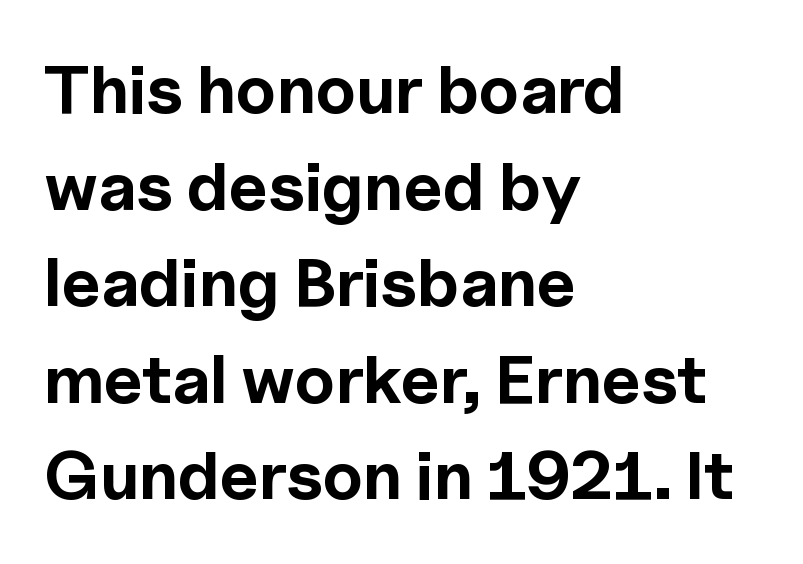
{"serif": "no", "italic": "no", "bold": "yes", "weight": "bold", "width": "normal", "x_height": "medium", "monospaced": "no", "underline": "no", "align": "left", "line_spacing": "normal", "line_spacing_ratio": 1.42, "letter_spacing": "normal", "letter_spacing_em": 0.0, "glyph_px": 68}
